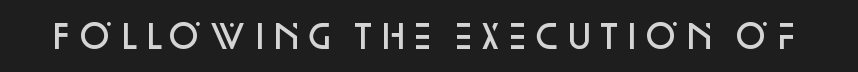
{"serif": "no", "italic": "no", "bold": "semi", "weight": "semibold", "width": "normal", "stroke_contrast": "low", "x_height": "large", "monospaced": "no", "underline": "no", "letter_spacing": "normal", "letter_spacing_em": 0.0, "glyph_px": 32}
